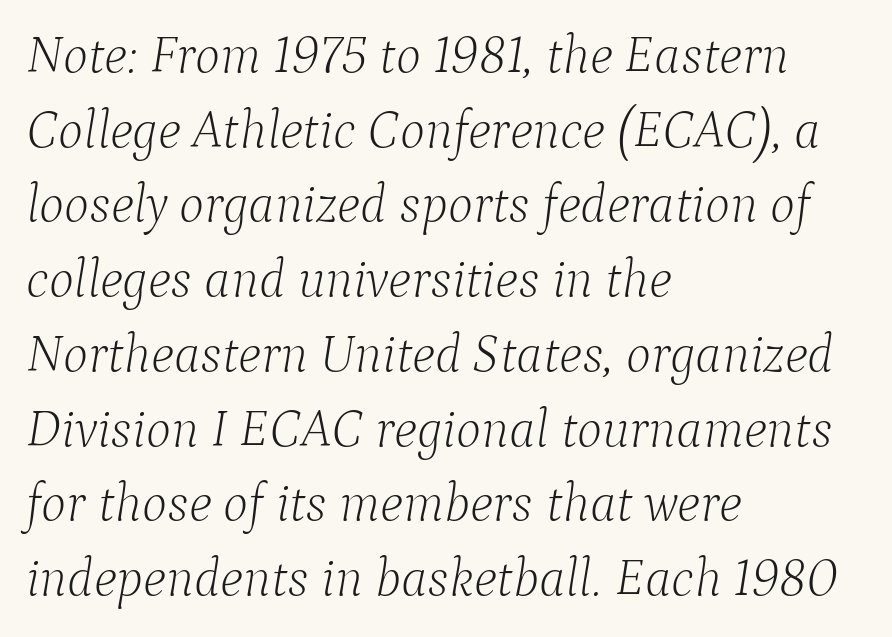
Q: Is the text bold? A: No.
Q: Is the text italic (slanted)? A: Yes, it leans right by about 9 degrees.
Q: Is the typeface a serif or a sans-serif typeface? A: Serif.
Q: Is the text underlined? A: No.
Q: How is the paragraph aligned? A: Left-aligned.
Q: Is the spacing between letters normal or unusually wide? A: Normal.
Q: Is the spacing between lines tight, normal or loose? A: Normal.
Q: Width (condensed, normal, or wide)? A: Normal.
Q: Stroke contrast? A: Low.
Q: x-height? A: Medium.
Q: Monospaced? A: No.
